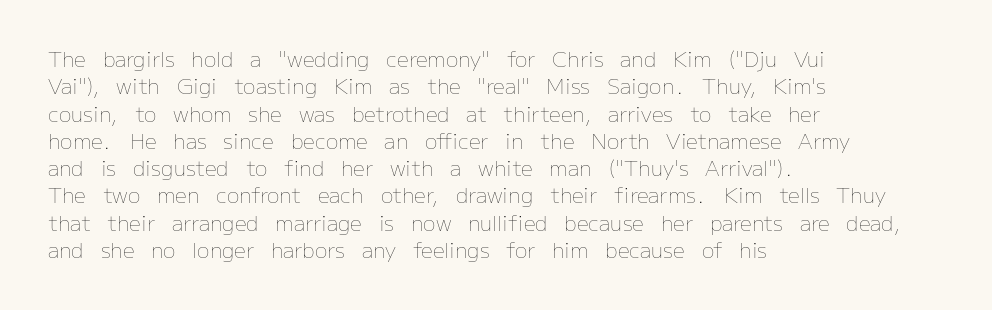
The image shows 21 px text type, upright; set left-aligned, normal line spacing (1.3x), normal letter spacing, not underlined.
